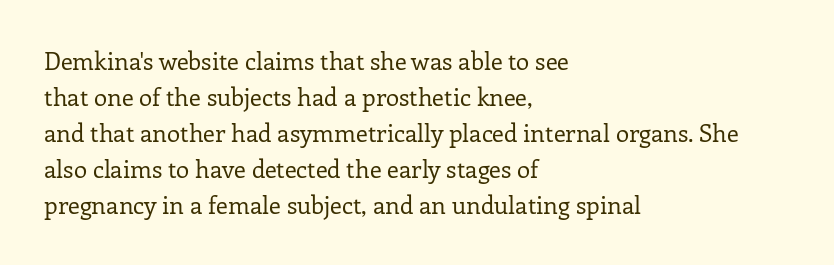
{"italic": "no", "bold": "no", "underline": "no", "align": "left", "line_spacing": "normal", "line_spacing_ratio": 1.5, "letter_spacing": "normal", "letter_spacing_em": 0.0, "glyph_px": 24}
